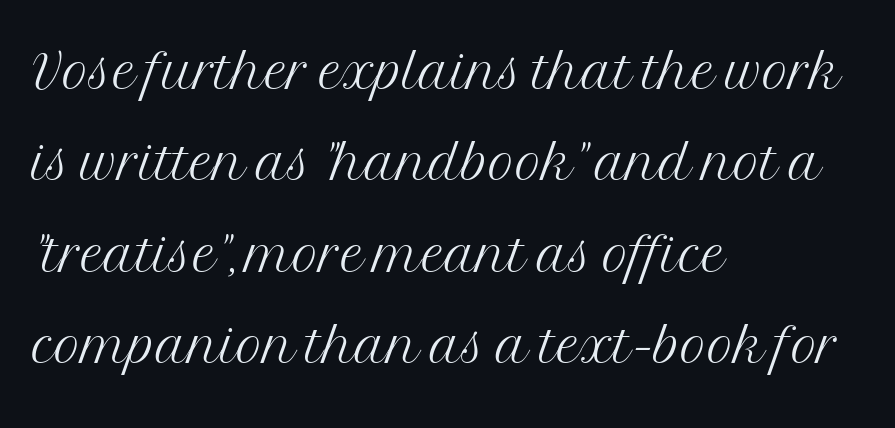
The image shows 72 px light serif type; set left-aligned, normal line spacing (1.27x), normal letter spacing, not underlined; medium stroke contrast and a medium x-height.
